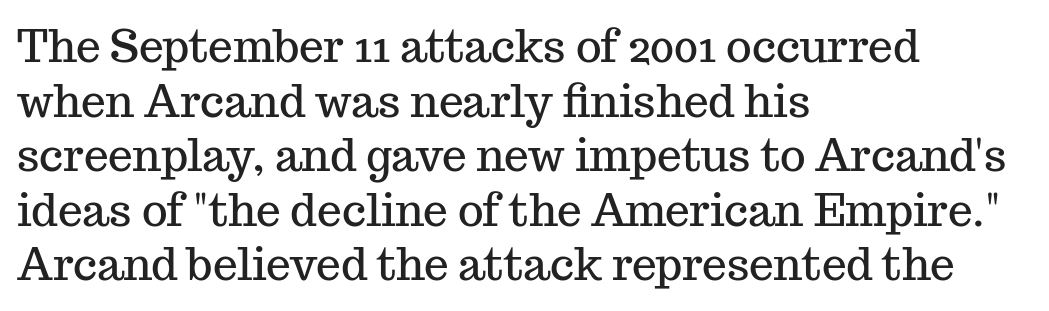
{"serif": "yes", "italic": "no", "width": "normal", "stroke_contrast": "medium", "x_height": "medium", "monospaced": "no", "underline": "no", "align": "left", "line_spacing_ratio": 1.24, "letter_spacing": "normal", "letter_spacing_em": 0.0, "glyph_px": 44}
